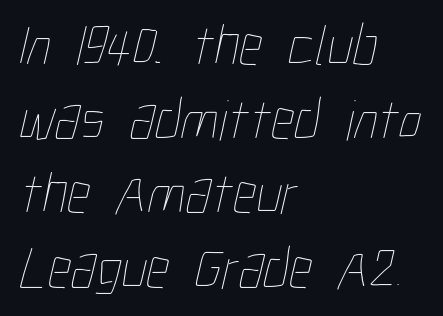
The rendering keeps characters at their native spacing. Stems and bowls with no extra thickness — not bold. Lines of text with bare space underneath. Note the varied advance widths — an 'i' is clearly narrower than an 'm'. One-word summary of the alignment: left.
